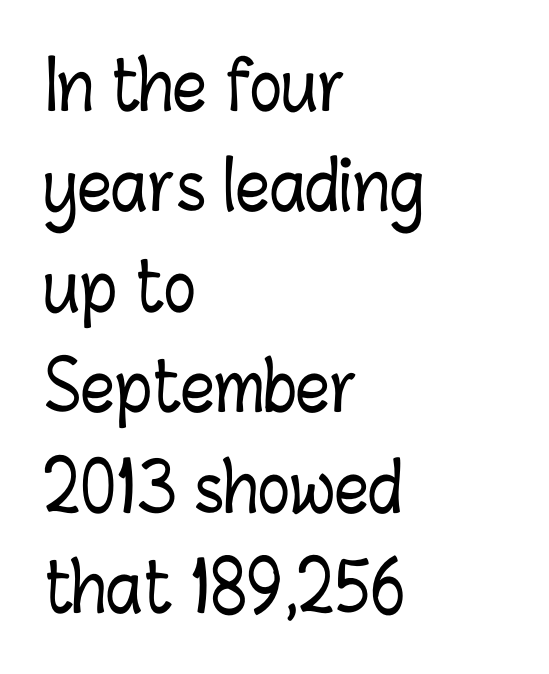
{"italic": "no", "width": "condensed", "stroke_contrast": "low", "x_height": "medium", "monospaced": "no", "underline": "no", "align": "left", "line_spacing": "normal", "line_spacing_ratio": 1.5, "letter_spacing": "normal", "letter_spacing_em": 0.0, "glyph_px": 67}
